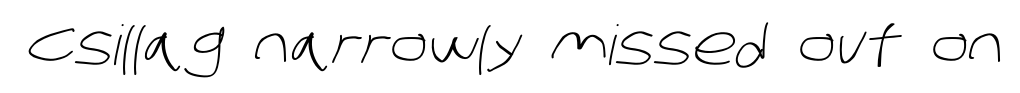
The area under the type is left untouched. This rendering employs a face without finishing strokes, i.e., a sans-serif. A light-to-regular cut is what we see here. Is this a fixed-width face? No — the glyphs have proportional, varying widths. The type is set solid horizontally, with unmodified tracking.
